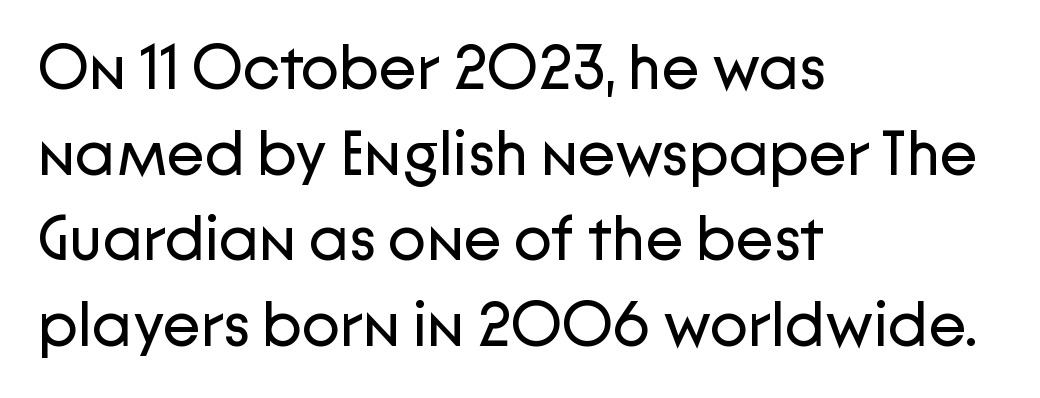
This is roman type, the default non-slanted kind. Notice how descenders clear the ascenders below comfortably — that's standard leading. Each word holds together tightly as a unit, with standard inter-letter gaps. Note: no serifs on the glyphs. Is the stroke heavy? The answer is a plain regular-or-lighter.
